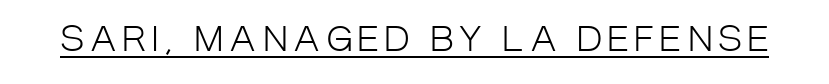
The image shows 33 px light, condensed sans-serif type, upright; set underlined; low stroke contrast and a large x-height.
